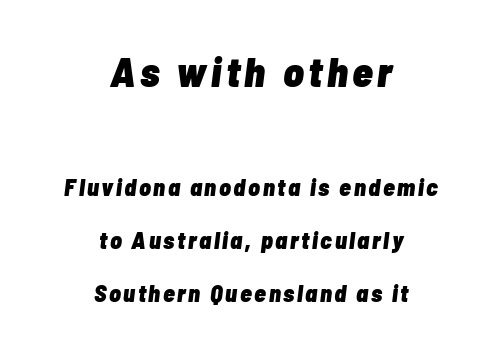
Is there much room between lines? Yes — plenty of vertical air separates them. Between these two stacked blocks, the higher one wins on size. The face used here has a pronounced slope to its letters. Spacing verdict: proportional, widths tailored to each character. Is the type bold? Yes — the strokes are clearly thick and heavy. The specimen omits any rule beneath the text block's lines.
